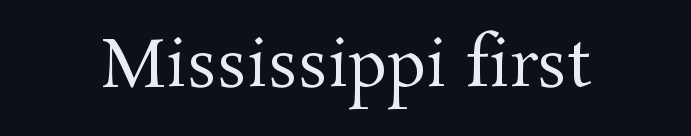
Q: Is the text bold? A: No.
Q: Is the text italic (slanted)? A: No, it is upright.
Q: Is the typeface a serif or a sans-serif typeface? A: Serif.
Q: Is the text underlined? A: No.
Q: Is the spacing between letters normal or unusually wide? A: Normal.
Q: Width (condensed, normal, or wide)? A: Normal.
Q: Stroke contrast? A: Medium.
Q: x-height? A: Medium.
Q: Monospaced? A: No.
